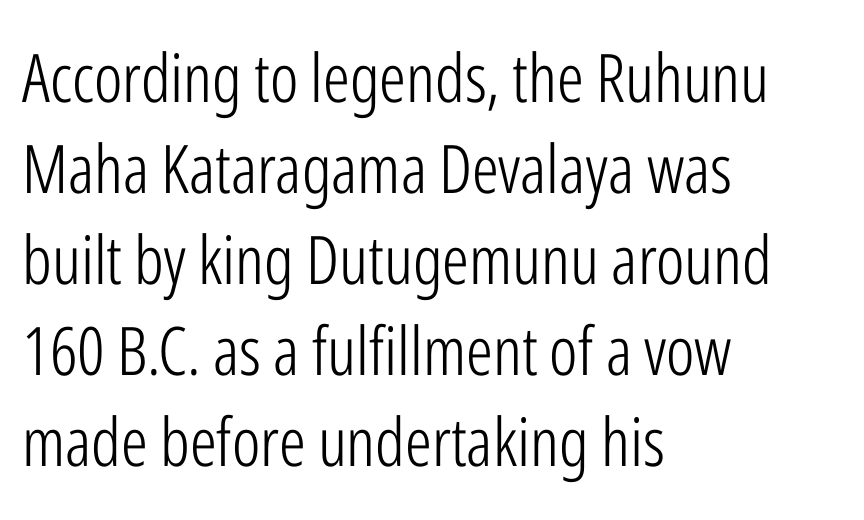
Bare-footed words on every line. A typesetter would call this leading conventional body-copy spacing. Rendered with straight, roman letterforms. Unbolded letterforms with no extra heft.
